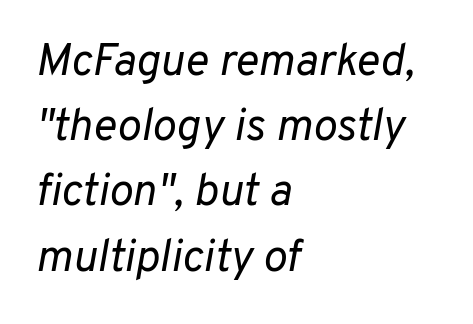
{"italic": "yes", "lean": "right", "slant_degrees": 10, "bold": "no", "weight": "regular", "width": "normal", "stroke_contrast": "low", "x_height": "medium", "monospaced": "no", "underline": "no", "align": "left", "line_spacing": "normal", "line_spacing_ratio": 1.45, "letter_spacing": "normal", "letter_spacing_em": 0.0, "glyph_px": 45}
